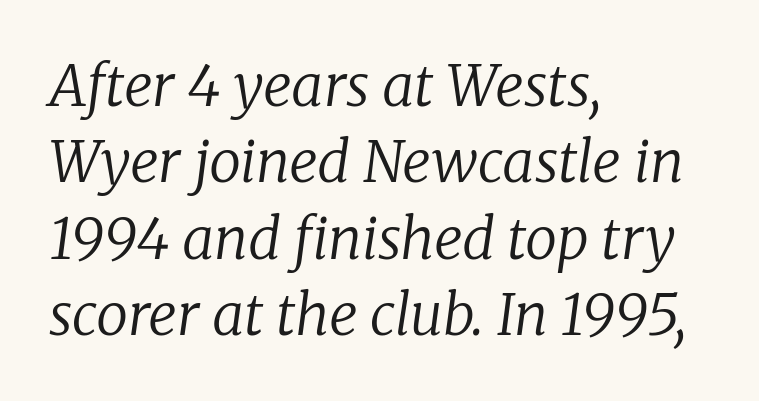
Q: Is the text bold? A: No.
Q: Is the text italic (slanted)? A: Yes, it leans right by about 8 degrees.
Q: Is the typeface a serif or a sans-serif typeface? A: Serif.
Q: Is the text underlined? A: No.
Q: How is the paragraph aligned? A: Left-aligned.
Q: Is the spacing between letters normal or unusually wide? A: Normal.
Q: Is the spacing between lines tight, normal or loose? A: Normal.
Q: Width (condensed, normal, or wide)? A: Normal.
Q: Stroke contrast? A: Low.
Q: x-height? A: Medium.
Q: Monospaced? A: No.
